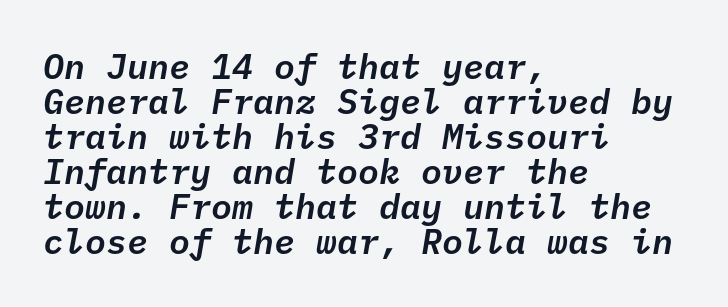
{"italic": "yes", "lean": "right", "slant_degrees": 10, "width": "normal", "stroke_contrast": "low", "x_height": "medium", "monospaced": "yes", "underline": "no", "align": "left", "line_spacing": "tight", "line_spacing_ratio": 1.0, "letter_spacing": "normal", "letter_spacing_em": 0.0, "glyph_px": 35}
